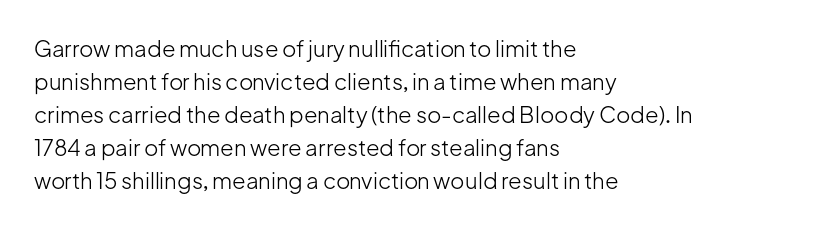
The image shows 22 px text type, upright; set left-aligned, normal line spacing (1.5x), normal letter spacing, not underlined.
